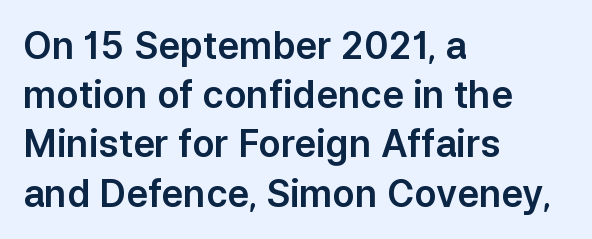
The paragraph has a hard left edge and a soft right edge. The letters advance in unequal steps, a hallmark of proportional type. Honestly, there is no underline to notice here at all. Does extra space separate the letters? No, they use regular spacing. Line spacing here is normal. A sans-serif font was chosen for this passage.
